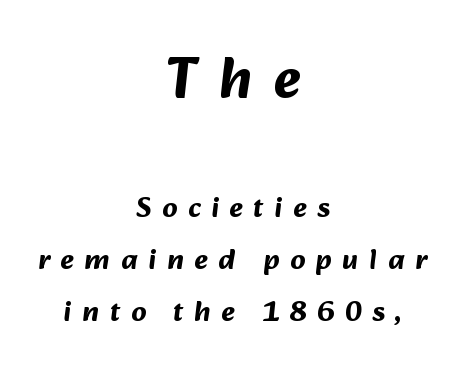
Character widths vary here, with narrow letters taking less room than wide ones. The emphasis by scale lands on block number one, above. This rendering features lettering with no underline. Compared with typical body copy, the letter spacing here is much looser. The type family on display is of the sans-serif kind.
